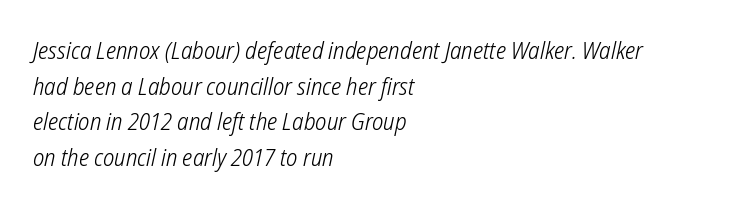
{"bold": "no", "underline": "no", "align": "left", "line_spacing": "normal", "line_spacing_ratio": 1.48, "letter_spacing": "normal", "letter_spacing_em": 0.0, "glyph_px": 24}
